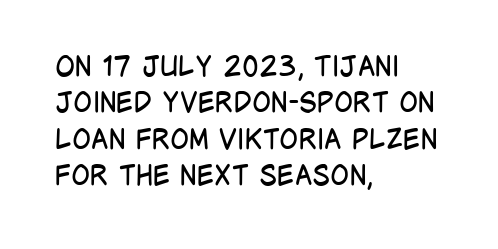
Regarding serifs, this sample does without them. The strip under each line holds only bare page. Each new line begins a customary step beneath the previous one. These lines are set flush left with a ragged right edge.
